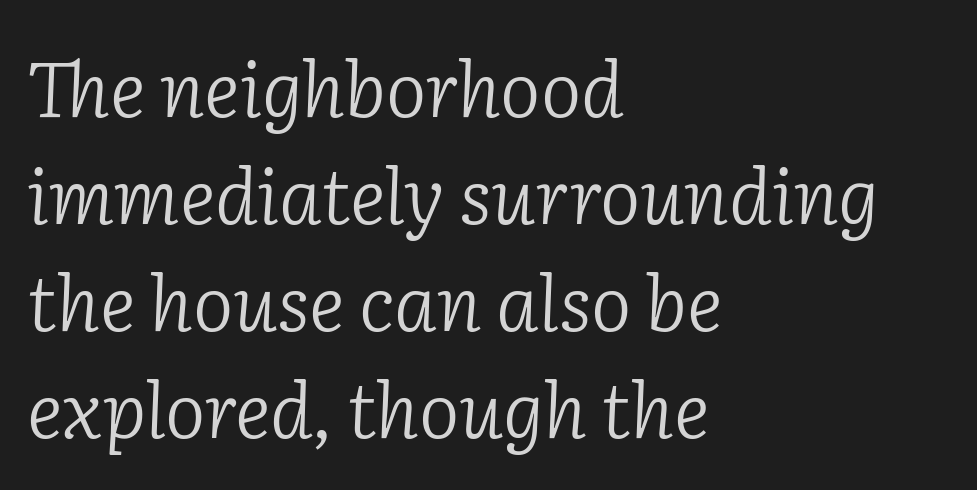
Each letter keeps its own natural width here, so spacing adapts to shape. What stands out about the letter spacing? Nothing — it is the standard amount. Baseline-to-baseline distance is the conventional proportion of letter height. The letters are slanted; this is an italic face. Serifs: yes, visible at the terminals of the letterforms.
